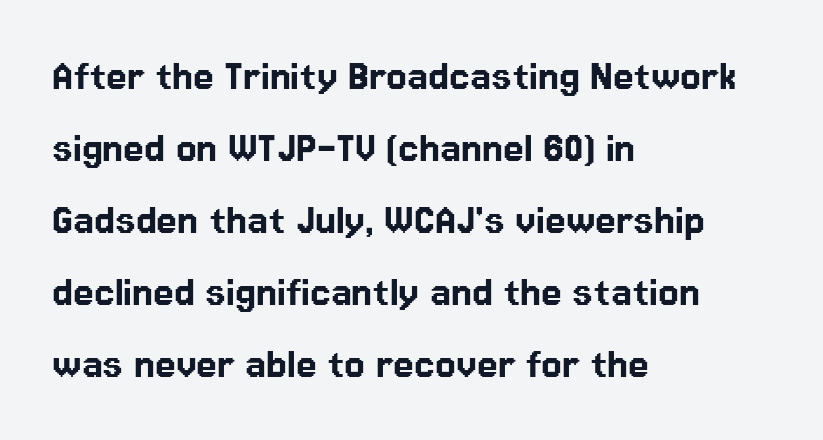
The letters advance in unequal steps, a hallmark of proportional type. Underlining? Definitely not there. The passage shown is typeset with a sans-serif family. A typesetter would call this zero additional tracking. Quick note: not italic, upright.
